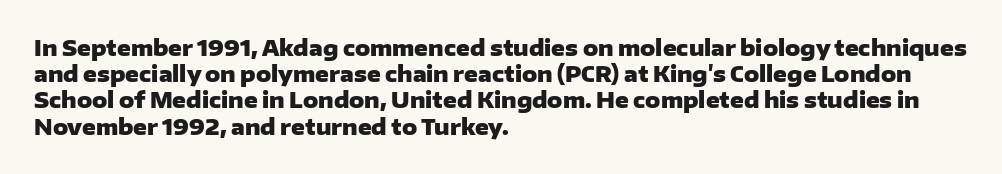
Does the weight exceed regular? Yes, all the way to bold. A typesetter would mark this as roman, not italic. The glyphs are unaccompanied by any horizontal stroke below them. Interline gaps are of average width in this sample. The horizontal fit of the characters is conventional and even.
